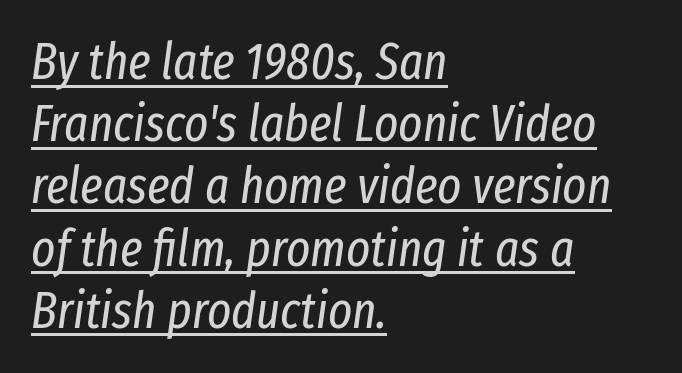
Q: Is the text bold? A: No.
Q: Is the text italic (slanted)? A: Yes, it leans right by about 8 degrees.
Q: Is the text underlined? A: Yes.
Q: How is the paragraph aligned? A: Left-aligned.
Q: Is the spacing between letters normal or unusually wide? A: Normal.
Q: Width (condensed, normal, or wide)? A: Condensed.
Q: Stroke contrast? A: Low.
Q: x-height? A: Medium.
Q: Monospaced? A: No.
